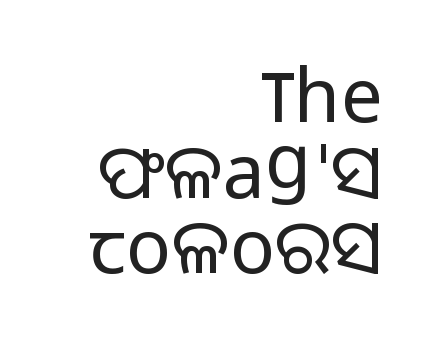
Q: Is the text bold? A: No.
Q: Is the text italic (slanted)? A: No, it is upright.
Q: Is the typeface a serif or a sans-serif typeface? A: Sans-serif.
Q: Is the text underlined? A: No.
Q: How is the paragraph aligned? A: Right-aligned.
Q: Is the spacing between letters normal or unusually wide? A: Normal.
Q: Is the spacing between lines tight, normal or loose? A: Tight.
Q: Width (condensed, normal, or wide)? A: Normal.
Q: Stroke contrast? A: Low.
Q: x-height? A: Medium.
Q: Monospaced? A: No.
